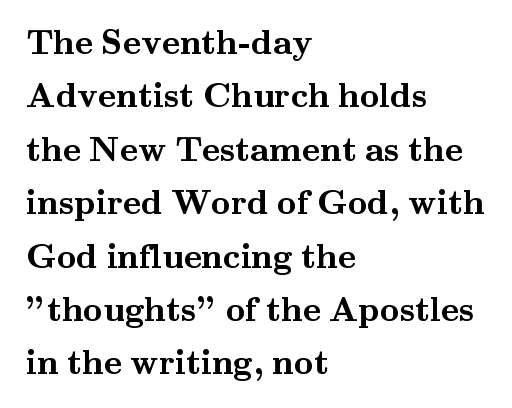
Q: Is the text bold? A: Yes.
Q: Is the text italic (slanted)? A: No, it is upright.
Q: Is the typeface a serif or a sans-serif typeface? A: Serif.
Q: Is the text underlined? A: No.
Q: How is the paragraph aligned? A: Left-aligned.
Q: Is the spacing between letters normal or unusually wide? A: Normal.
Q: Is the spacing between lines tight, normal or loose? A: Normal.
Q: Width (condensed, normal, or wide)? A: Wide.
Q: Stroke contrast? A: Medium.
Q: x-height? A: Small.
Q: Monospaced? A: No.
